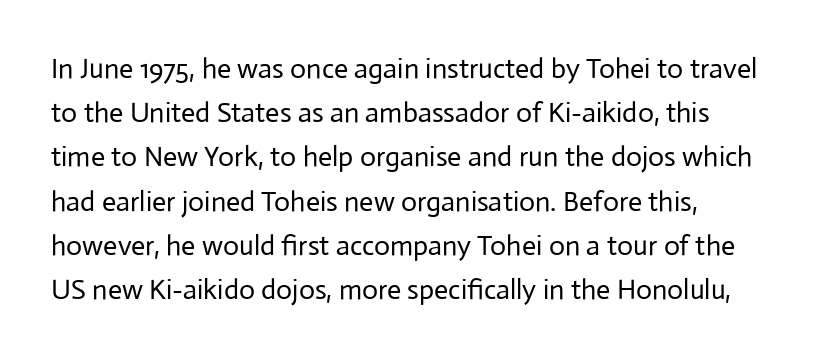
{"serif": "no", "italic": "no", "bold": "no", "weight": "regular", "width": "normal", "stroke_contrast": "low", "x_height": "medium", "monospaced": "no", "underline": "no", "line_spacing": "normal", "line_spacing_ratio": 1.58, "letter_spacing": "normal", "letter_spacing_em": 0.0, "glyph_px": 28}
